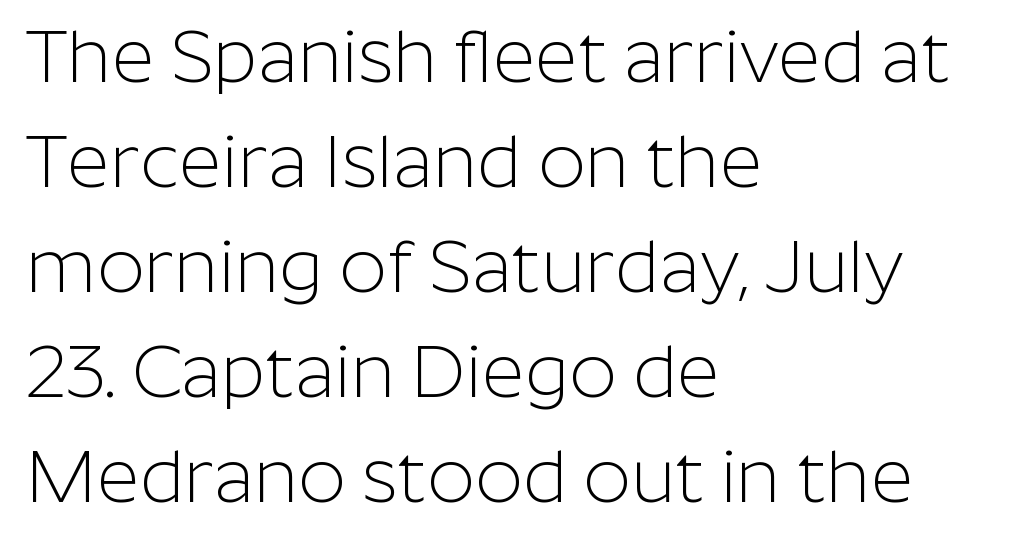
The image shows 74 px light sans-serif type, upright; set left-aligned, normal line spacing (1.42x), normal letter spacing, not underlined; low stroke contrast and a medium x-height.
